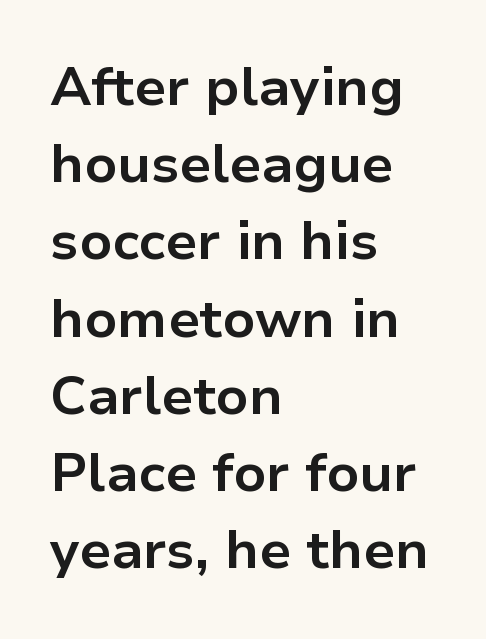
To sum up the face: it is a sans, with no serifs. Leftover space on each line is placed entirely after the last word. Notice how descenders clear the ascenders below comfortably — that's standard leading. The lettering holds an erect, upright posture throughout. The characters look thick and weighty, a clear bold.
